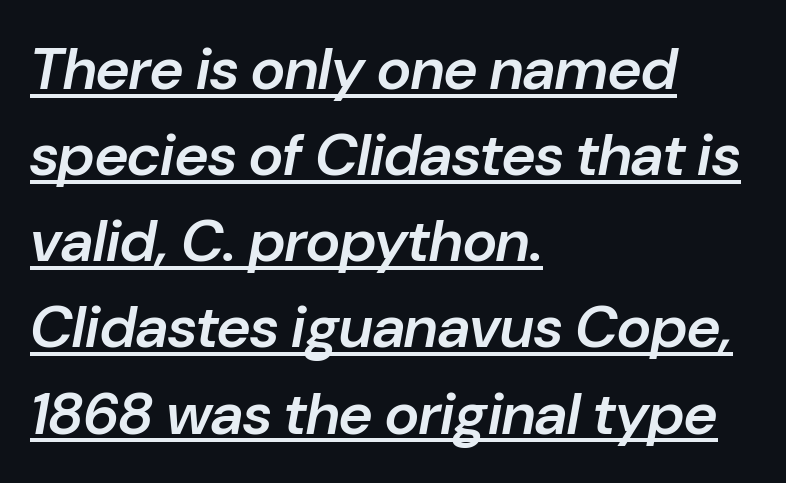
The image shows 59 px semibold type, italic (leaning right); set left-aligned, normal line spacing (1.46x), normal letter spacing, underlined; low stroke contrast and a medium x-height.
